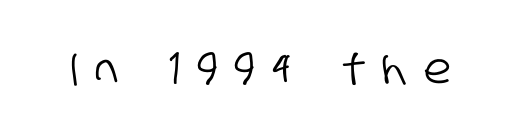
The rendering uses natural spacing where letterforms have individual widths. Rule under the text: the space is simply empty. Here the glyphs are tracked loosely, breaking word shapes into spaced letters. The typeface chosen for these lines omits serifs.
